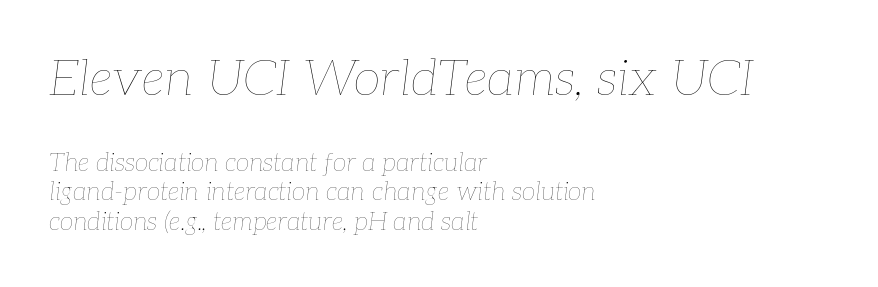
The image shows 50 px thin type, italic (leaning right); set left-aligned, line spacing 1.18x, normal letter spacing, not underlined; the first (top) block is 2.0x larger; low stroke contrast and a medium x-height.
